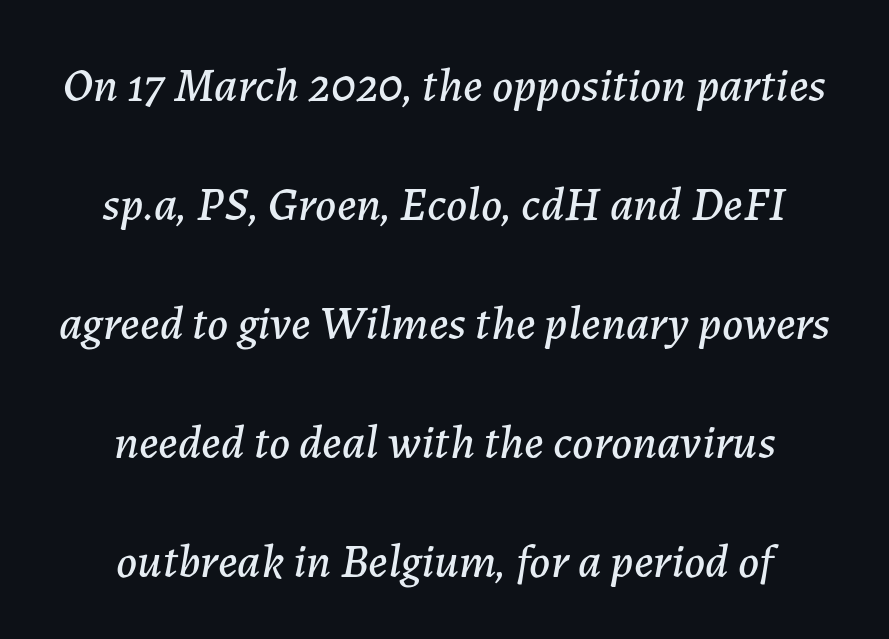
Varying glyph widths throughout — classic text-font behaviour. How would I describe the line gaps? Wide and relaxed. Teacher's note: observe the equal gaps on both sides — that is centered alignment. Does the lettering tilt? It does — this is italic. Glyph-to-glyph distance matches everyday printed text. The passage shown is not underscored anywhere.
